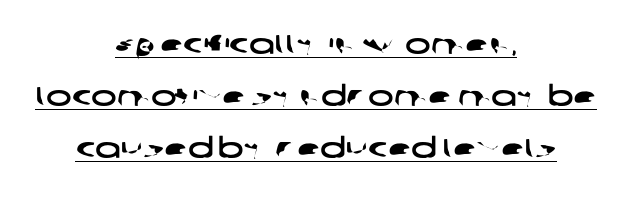
Q: Is the text underlined? A: Yes.
Q: How is the paragraph aligned? A: Centered.
Q: Is the spacing between letters normal or unusually wide? A: Normal.
Q: Is the spacing between lines tight, normal or loose? A: Loose.
